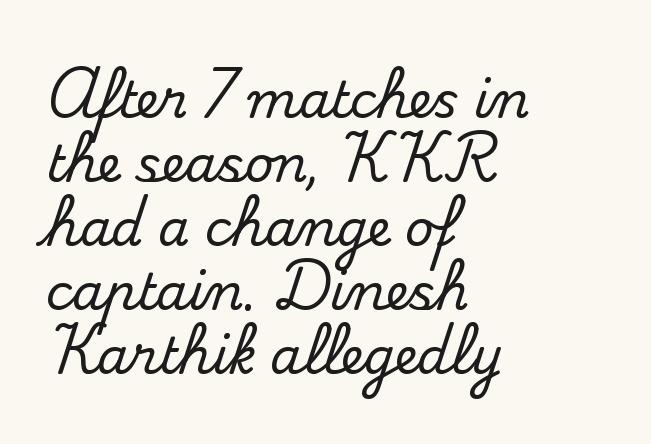
Nobody touched the tracking dial on this one. Beneath every word, the page is bare. The paragraph has a hard left edge and a soft right edge. The letters advance in unequal steps, a hallmark of proportional type.
